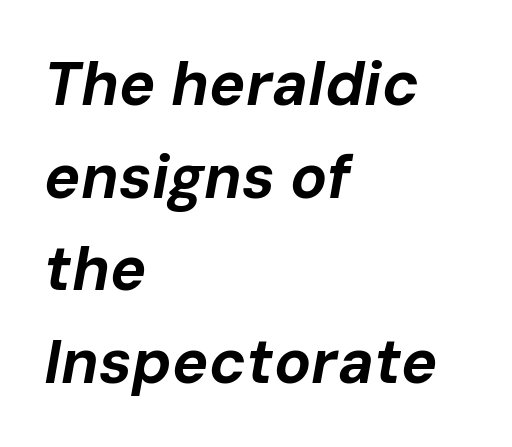
The image shows 61 px bold type, italic (leaning right); set left-aligned, normal line spacing (1.52x), normal letter spacing, not underlined; low stroke contrast and a medium x-height.
